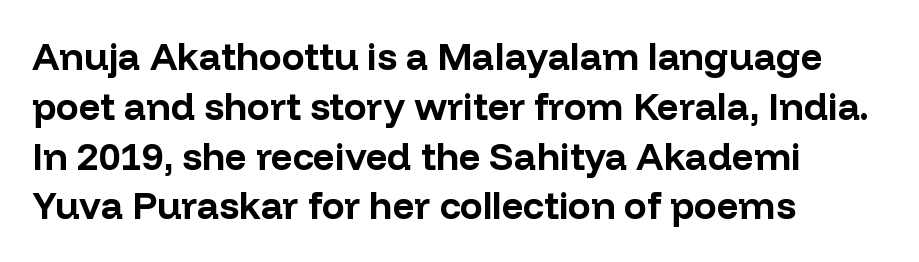
{"serif": "no", "italic": "no", "bold": "yes", "weight": "bold", "width": "normal", "stroke_contrast": "low", "x_height": "medium", "monospaced": "no", "underline": "no", "align": "left", "line_spacing": "normal", "line_spacing_ratio": 1.31, "letter_spacing": "normal", "letter_spacing_em": 0.0, "glyph_px": 38}
